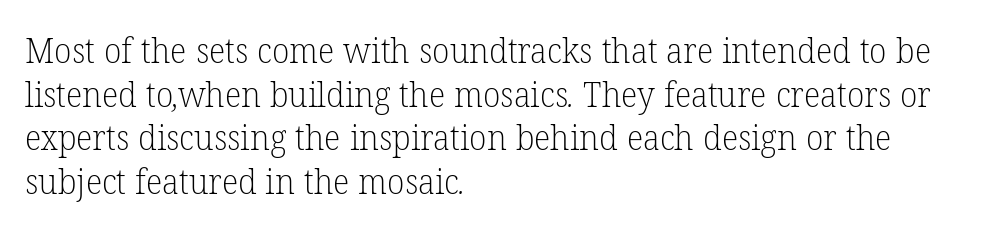
The image shows 35 px light serif type; set left-aligned, normal line spacing (1.25x), normal letter spacing, not underlined; low stroke contrast and a medium x-height.
